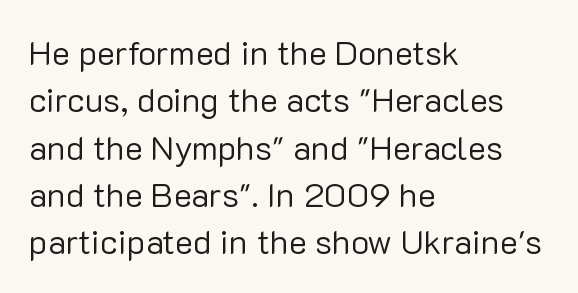
Q: Is the text bold? A: No.
Q: Is the text italic (slanted)? A: No, it is upright.
Q: Is the typeface a serif or a sans-serif typeface? A: Sans-serif.
Q: Is the text underlined? A: No.
Q: How is the paragraph aligned? A: Left-aligned.
Q: Is the spacing between letters normal or unusually wide? A: Normal.
Q: Is the spacing between lines tight, normal or loose? A: Normal.
Q: Width (condensed, normal, or wide)? A: Normal.
Q: Stroke contrast? A: Low.
Q: x-height? A: Medium.
Q: Monospaced? A: No.
